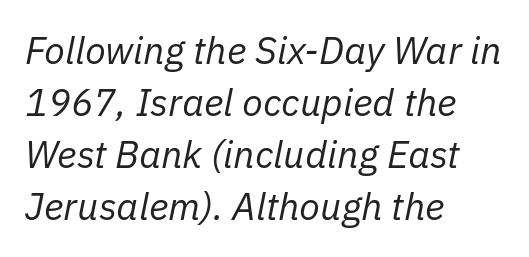
Heft: none added — not bold. The space beneath each line is pristine and unruled. Is the letter spacing exaggerated? No — it looks like the ordinary default. This sample uses an oblique cut, with every glyph tilted off the vertical.
